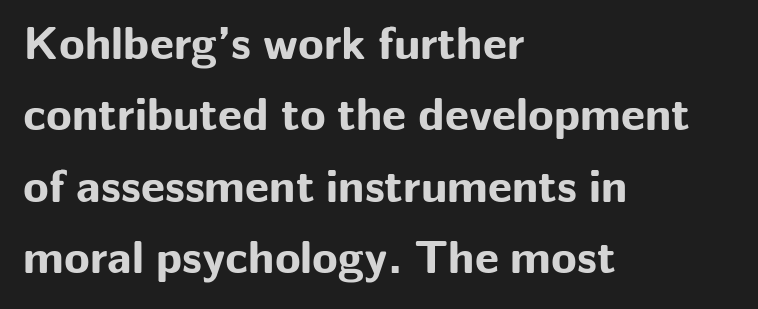
Q: Is the text bold? A: Yes.
Q: Is the text italic (slanted)? A: No, it is upright.
Q: Is the typeface a serif or a sans-serif typeface? A: Sans-serif.
Q: Is the text underlined? A: No.
Q: How is the paragraph aligned? A: Left-aligned.
Q: Is the spacing between letters normal or unusually wide? A: Normal.
Q: Is the spacing between lines tight, normal or loose? A: Normal.
Q: Width (condensed, normal, or wide)? A: Normal.
Q: Stroke contrast? A: Low.
Q: x-height? A: Medium.
Q: Monospaced? A: No.
